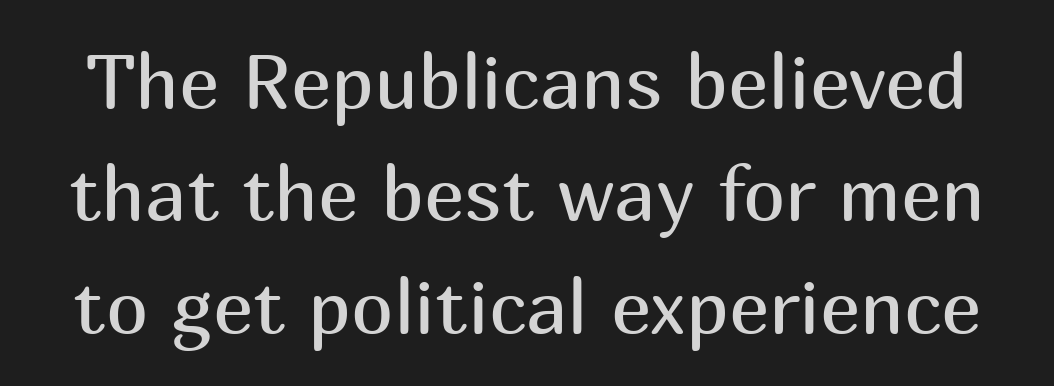
The font's upright variant was chosen for this text. Heft: none added — not bold. Quick note: interline space is typical. Spacing verdict: proportional, widths tailored to each character. What kind of face is this? One without serifs — a sans. Lines of text with bare space underneath.
